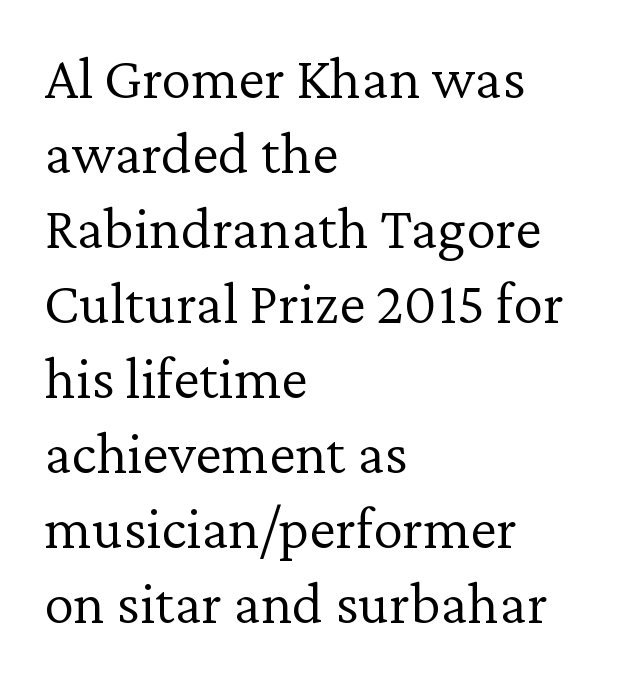
Q: Is the text bold? A: No.
Q: Is the text italic (slanted)? A: No, it is upright.
Q: Is the typeface a serif or a sans-serif typeface? A: Serif.
Q: Is the text underlined? A: No.
Q: How is the paragraph aligned? A: Left-aligned.
Q: Is the spacing between letters normal or unusually wide? A: Normal.
Q: Is the spacing between lines tight, normal or loose? A: Normal.
Q: Width (condensed, normal, or wide)? A: Normal.
Q: Stroke contrast? A: Low.
Q: x-height? A: Medium.
Q: Monospaced? A: No.
